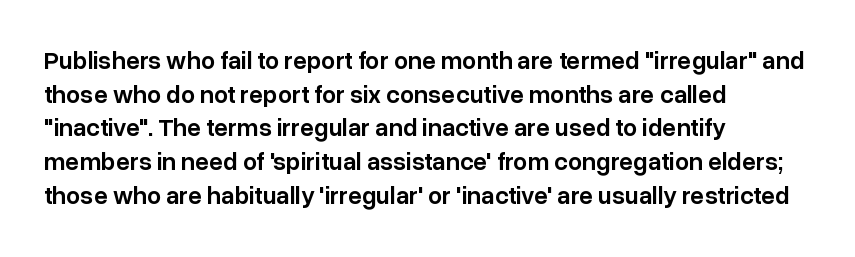
The image shows 25 px text type, upright; set left-aligned, normal line spacing (1.35x), normal letter spacing, not underlined.
